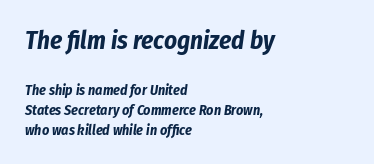
Q: Is the text bold? A: Yes.
Q: Is the text italic (slanted)? A: Yes, it leans right by about 8 degrees.
Q: Is the text underlined? A: No.
Q: How is the paragraph aligned? A: Left-aligned.
Q: Is the spacing between letters normal or unusually wide? A: Normal.
Q: Is the spacing between lines tight, normal or loose? A: Normal.
Q: Which block of text is set in a larger size, the first (top) or the second (bottom)? A: The first (top) one.
